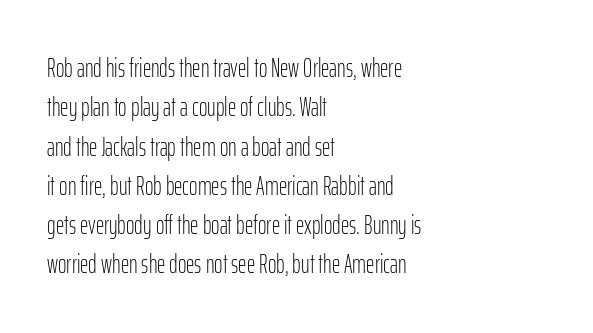
A typesetter would mark this as roman, not italic. Does the leading feel generous? No, just average. The typesetter chose a ragged-right arrangement here. The gaps between neighbouring characters are ordinary and unremarkable. Is this a heavy cut? Hardly; it is regular or lighter. The space directly below the letters is spotless.
